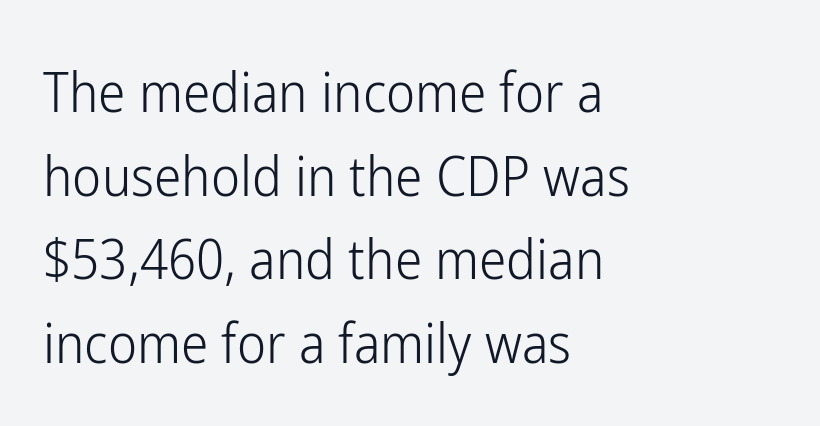
The image shows 55 px light, condensed sans-serif type, upright; set left-aligned, normal line spacing (1.52x), normal letter spacing, not underlined; low stroke contrast and a medium x-height.
